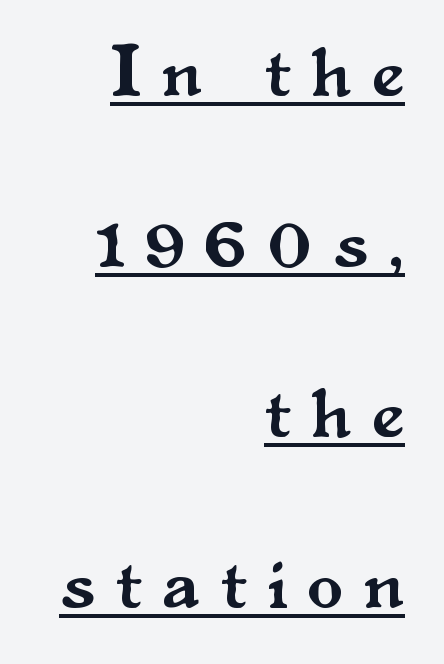
The image shows 72 px serif type, upright; set right-aligned, loose line spacing (2.37x), unusually wide letter spacing (+0.3 em), underlined; medium stroke contrast and a small x-height.
